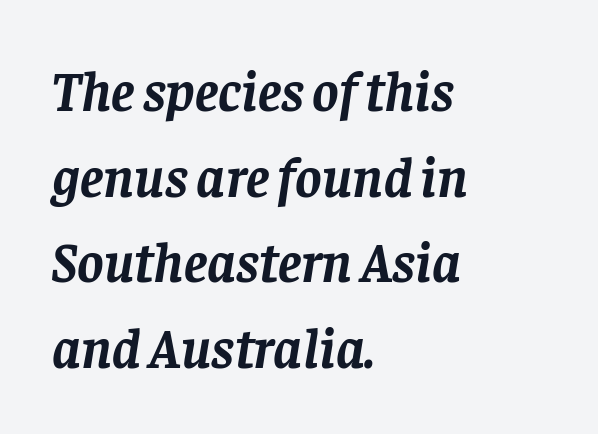
{"serif": "yes", "italic": "yes", "lean": "right", "slant_degrees": 8, "bold": "yes", "weight": "semibold", "width": "normal", "stroke_contrast": "low", "x_height": "large", "monospaced": "no", "underline": "no", "align": "left", "line_spacing": "normal", "line_spacing_ratio": 1.53, "letter_spacing": "normal", "letter_spacing_em": 0.0, "glyph_px": 56}
